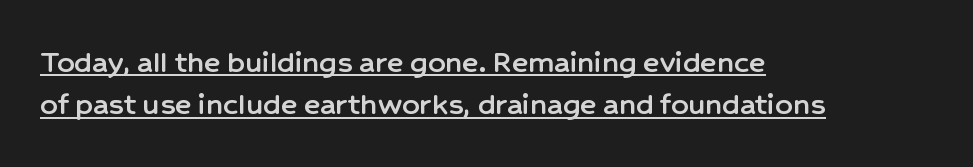
Q: Is the text italic (slanted)? A: No, it is upright.
Q: Is the typeface a serif or a sans-serif typeface? A: Sans-serif.
Q: Is the text underlined? A: Yes.
Q: How is the paragraph aligned? A: Left-aligned.
Q: Is the spacing between letters normal or unusually wide? A: Normal.
Q: Width (condensed, normal, or wide)? A: Normal.
Q: Stroke contrast? A: Low.
Q: x-height? A: Medium.
Q: Monospaced? A: No.
